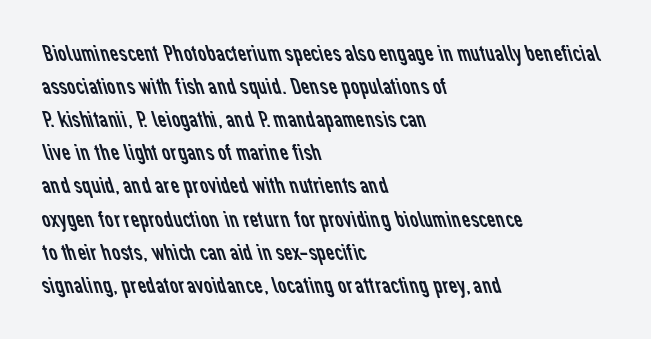
The image shows 24 px text type; set left-aligned, normal line spacing (1.38x), normal letter spacing, not underlined.
